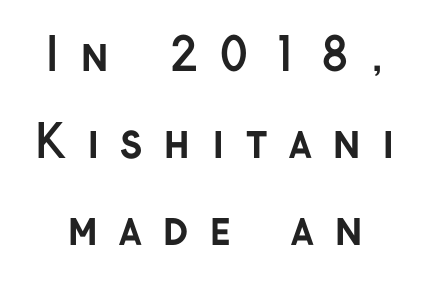
{"serif": "no", "italic": "no", "bold": "yes", "weight": "semibold", "width": "normal", "stroke_contrast": "low", "x_height": "medium", "monospaced": "no", "underline": "no", "line_spacing": "loose", "line_spacing_ratio": 1.93, "letter_spacing": "wide", "letter_spacing_em": 0.46, "glyph_px": 45}
